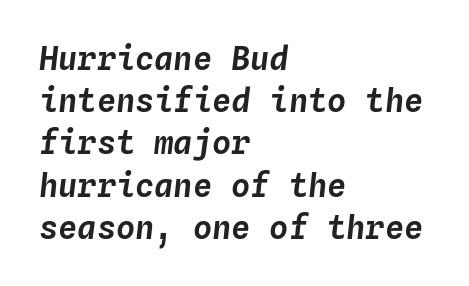
Compared with typical body copy, the letter spacing here is the same. Characters are canted at an angle relative to the baseline's perpendicular. Spacing verdict: monospaced, one width for all characters. Successive baselines arrive at the customary interval. The gap between lines stays unmarked. The compositor pushed each line to the left boundary.
